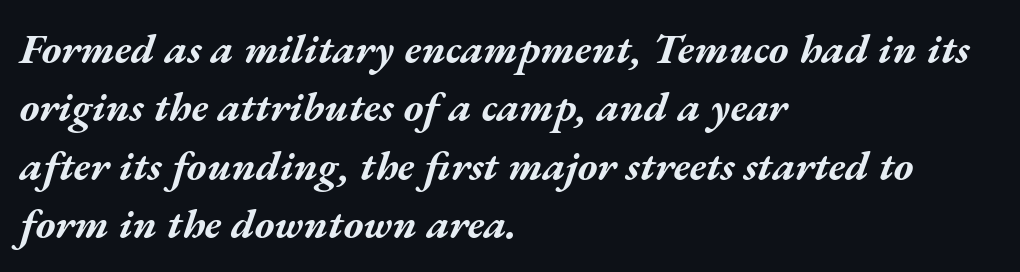
Q: Is the text bold? A: Yes.
Q: Is the text italic (slanted)? A: Yes, it leans right by about 17 degrees.
Q: Is the text underlined? A: No.
Q: How is the paragraph aligned? A: Left-aligned.
Q: Is the spacing between letters normal or unusually wide? A: Normal.
Q: Is the spacing between lines tight, normal or loose? A: Normal.
Q: Width (condensed, normal, or wide)? A: Wide.
Q: Stroke contrast? A: Medium.
Q: x-height? A: Medium.
Q: Monospaced? A: No.
